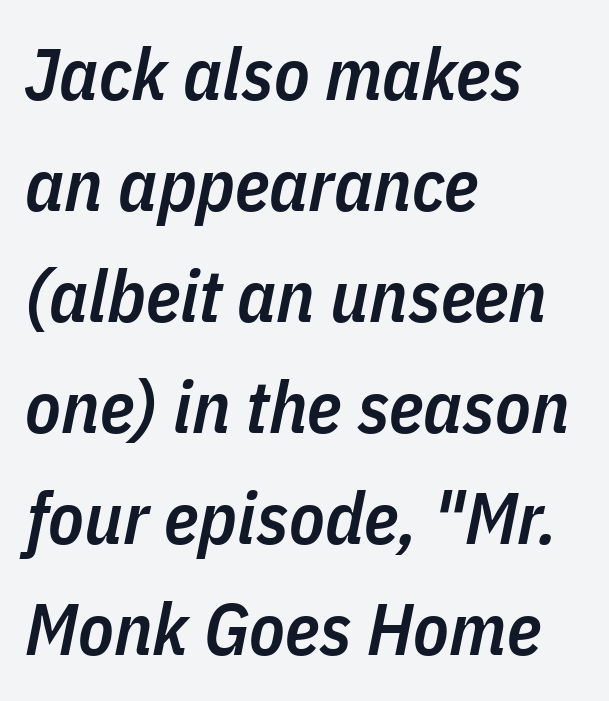
The image shows 73 px semibold, condensed type, italic (leaning right); set left-aligned, normal line spacing (1.52x), normal letter spacing, not underlined; low stroke contrast and a medium x-height.
